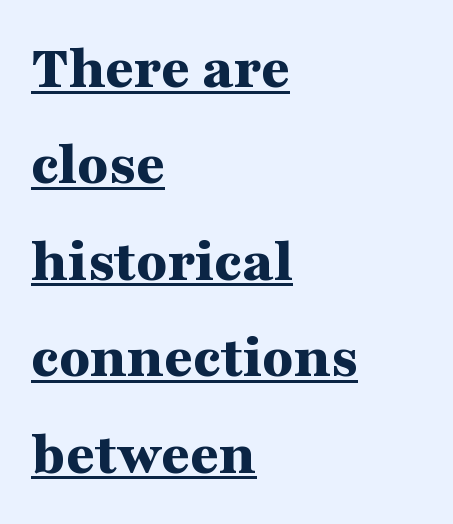
This sample carries an underscore along the baseline area. Alignment: flush left. A typesetter would call this proportional, since set widths differ per character. If you drew a line through each stem, it would be perfectly vertical. The block of text has a typical density, with ordinary space between rows.
